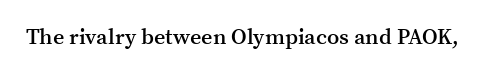
Q: Is the text bold? A: Semi-bold.
Q: Is the text italic (slanted)? A: No, it is upright.
Q: Is the text underlined? A: No.
Q: Is the spacing between letters normal or unusually wide? A: Normal.
